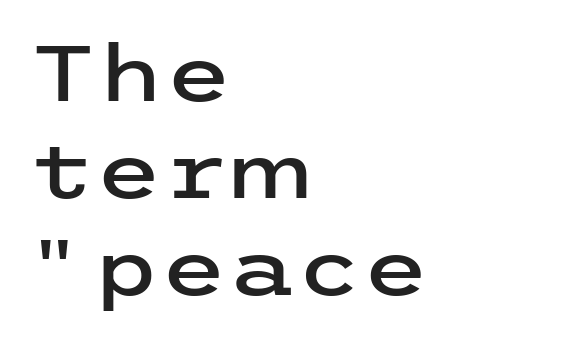
The image shows 77 px wide sans-serif type, upright; set left-aligned, normal line spacing (1.26x), normal letter spacing, not underlined; low stroke contrast and a medium x-height.
